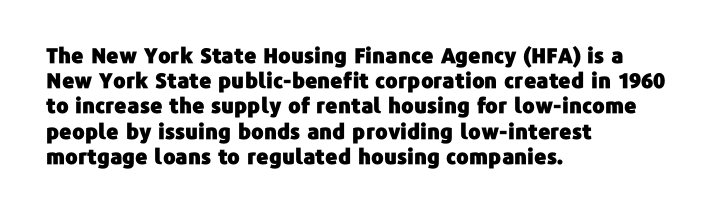
{"italic": "no", "underline": "no", "align": "left", "line_spacing_ratio": 1.2, "letter_spacing": "normal", "letter_spacing_em": 0.0, "glyph_px": 21}
